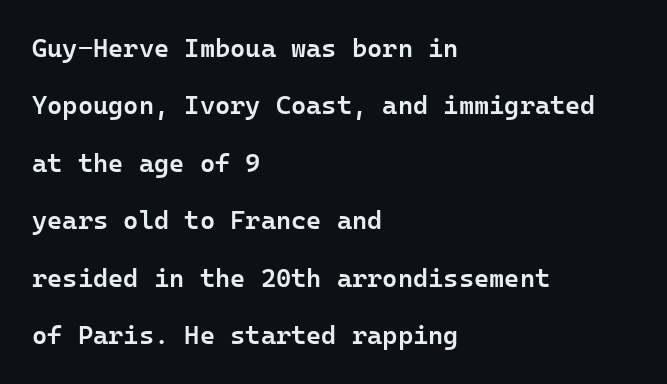
This block would shrink considerably if given ordinary leading; it's expanded now. Teacher's note: observe the even left margin — that is flush-left alignment. Posture: straight, roman, zero tilt. In terms of letterspacing, this is plain default setting. The space directly below the letters is spotless.
